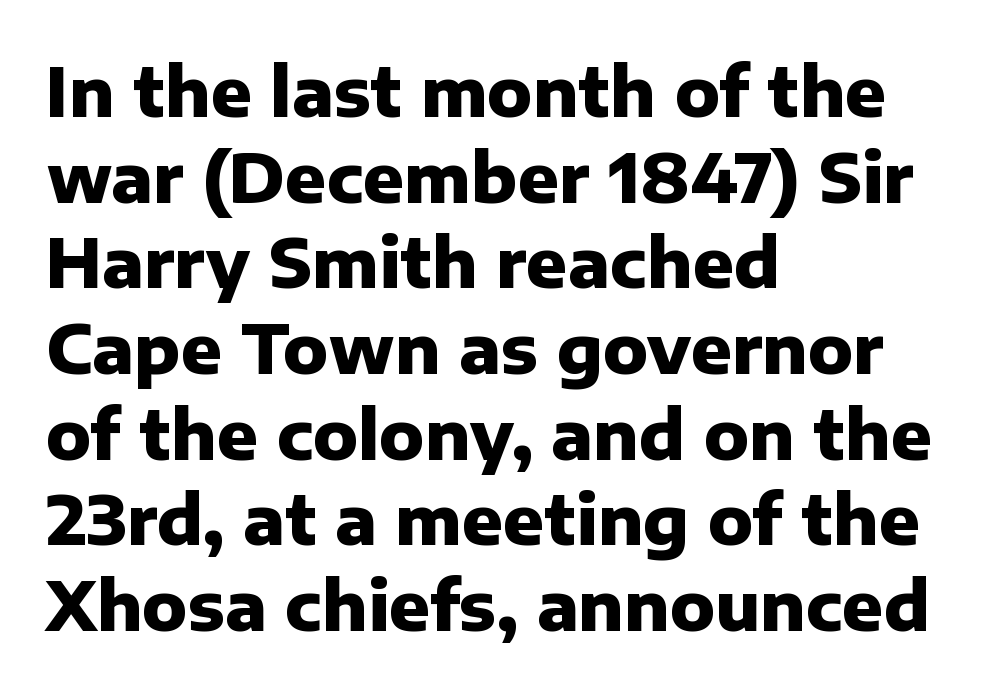
{"serif": "no", "italic": "no", "bold": "yes", "weight": "heavy", "width": "normal", "stroke_contrast": "low", "x_height": "medium", "monospaced": "no", "underline": "no", "align": "left", "line_spacing": "normal", "line_spacing_ratio": 1.26, "letter_spacing": "normal", "letter_spacing_em": 0.0, "glyph_px": 68}
